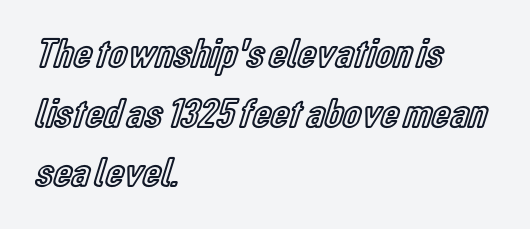
{"width": "condensed", "x_height": "medium", "monospaced": "no", "underline": "no", "align": "left", "line_spacing": "normal", "line_spacing_ratio": 1.42, "letter_spacing": "normal", "letter_spacing_em": 0.0, "glyph_px": 42}
